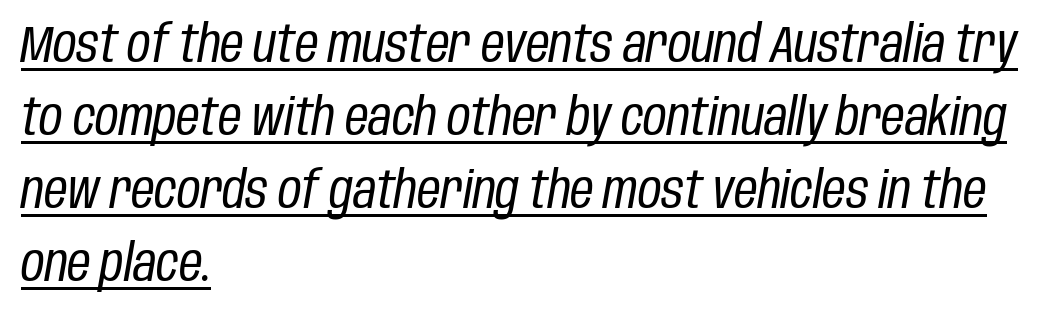
Nothing unusual about the tracking: characters are spaced as the font intends. These lines sit exactly where default settings would place them. The cut favours lightness, reaching ordinary text weight at its darkest. Tall strokes in this sample are angled rather than plumb. These lines are rendered in a variable-pitch font. The glyphs are accompanied by a horizontal stroke just below them.
